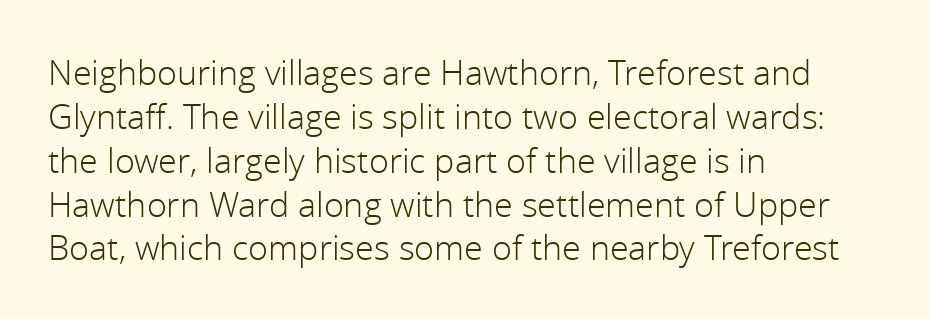
{"serif": "no", "italic": "no", "bold": "no", "weight": "light", "width": "normal", "x_height": "medium", "monospaced": "no", "underline": "no", "align": "left", "line_spacing": "normal", "line_spacing_ratio": 1.29, "letter_spacing": "normal", "letter_spacing_em": 0.0, "glyph_px": 34}
